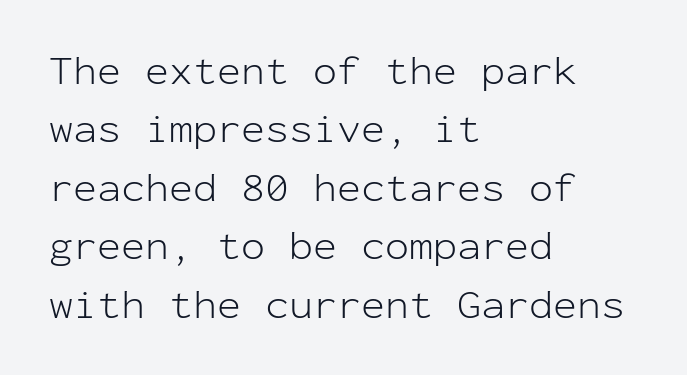
{"serif": "no", "italic": "no", "bold": "no", "weight": "light", "width": "normal", "stroke_contrast": "low", "x_height": "medium", "monospaced": "yes", "underline": "no", "align": "left", "line_spacing": "normal", "line_spacing_ratio": 1.46, "letter_spacing": "normal", "letter_spacing_em": 0.0, "glyph_px": 40}
